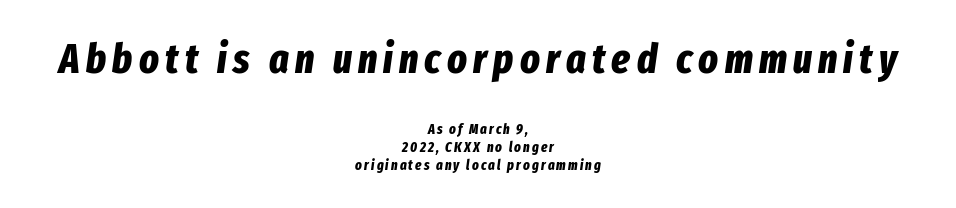
The rag falls on both sides of this text block equally. Character widths vary here, with narrow letters taking less room than wide ones. The glyphs look as if they've been sheared to an angle. Glance below the letters and you will spot only blank space. Large over small — that's the arrangement of the two blocks here.
